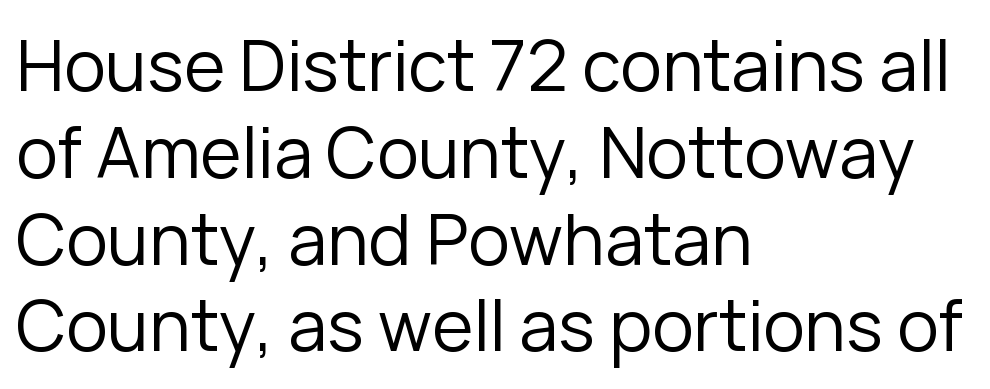
Q: Is the text bold? A: No.
Q: Is the text italic (slanted)? A: No, it is upright.
Q: Is the typeface a serif or a sans-serif typeface? A: Sans-serif.
Q: Is the text underlined? A: No.
Q: How is the paragraph aligned? A: Left-aligned.
Q: Is the spacing between letters normal or unusually wide? A: Normal.
Q: Width (condensed, normal, or wide)? A: Normal.
Q: Stroke contrast? A: Low.
Q: x-height? A: Medium.
Q: Monospaced? A: No.
